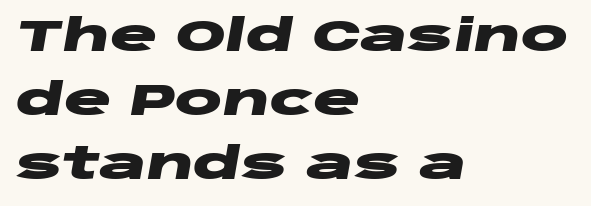
The image shows 44 px heavy, wide type, italic (leaning right); set left-aligned, normal line spacing (1.45x), normal letter spacing, not underlined; low stroke contrast and a large x-height.
